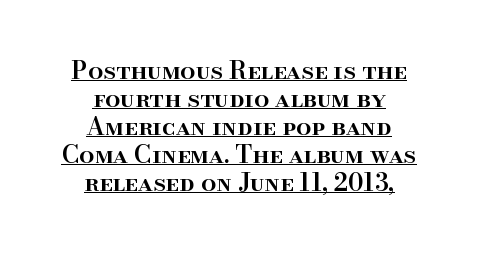
The image shows 24 px text type, upright; set centered, line spacing 1.17x, normal letter spacing, underlined.
